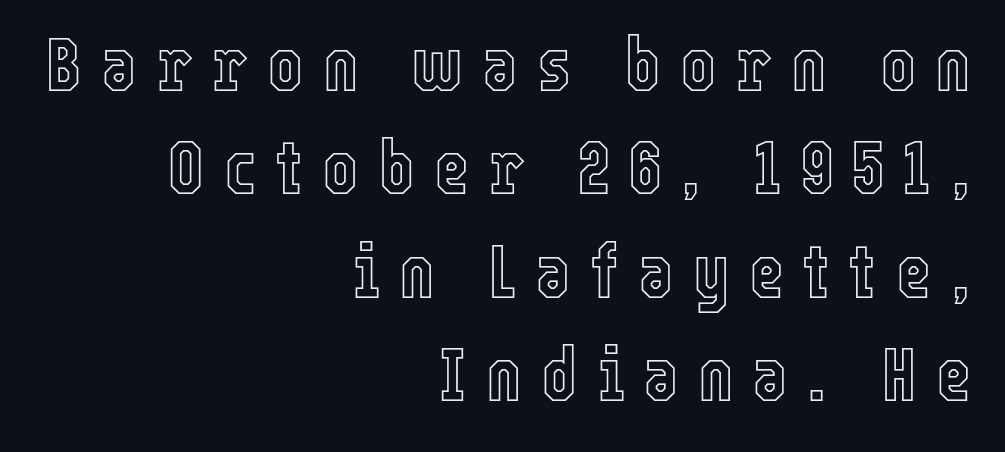
{"italic": "no", "width": "condensed", "x_height": "medium", "monospaced": "no", "underline": "no", "align": "right", "line_spacing": "normal", "line_spacing_ratio": 1.36, "letter_spacing": "wide", "letter_spacing_em": 0.25, "glyph_px": 76}
